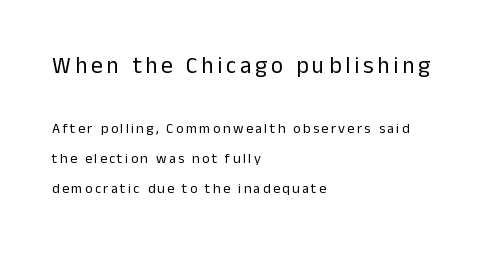
{"italic": "no", "bold": "no", "underline": "no", "align": "left", "line_spacing": "loose", "line_spacing_ratio": 2.15, "larger_block": "first", "size_ratio": 1.64, "glyph_px": 23}
